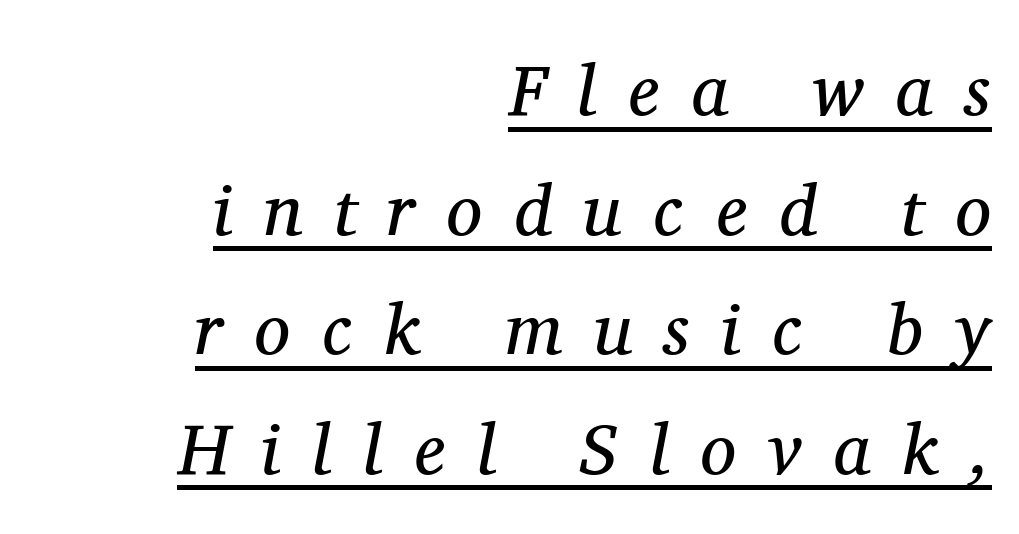
Q: Is the text bold? A: No.
Q: Is the text italic (slanted)? A: Yes, it leans right by about 11 degrees.
Q: Is the typeface a serif or a sans-serif typeface? A: Serif.
Q: Is the text underlined? A: Yes.
Q: How is the paragraph aligned? A: Right-aligned.
Q: Is the spacing between letters normal or unusually wide? A: Unusually wide.
Q: Is the spacing between lines tight, normal or loose? A: Normal.
Q: Width (condensed, normal, or wide)? A: Normal.
Q: Stroke contrast? A: Medium.
Q: x-height? A: Medium.
Q: Monospaced? A: No.
